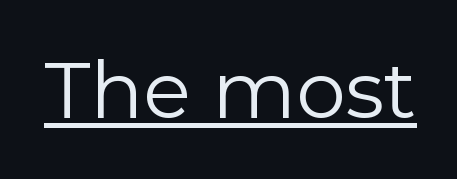
{"serif": "no", "italic": "no", "bold": "no", "weight": "regular", "width": "normal", "x_height": "medium", "monospaced": "no", "underline": "yes", "letter_spacing": "normal", "letter_spacing_em": 0.0, "glyph_px": 79}
